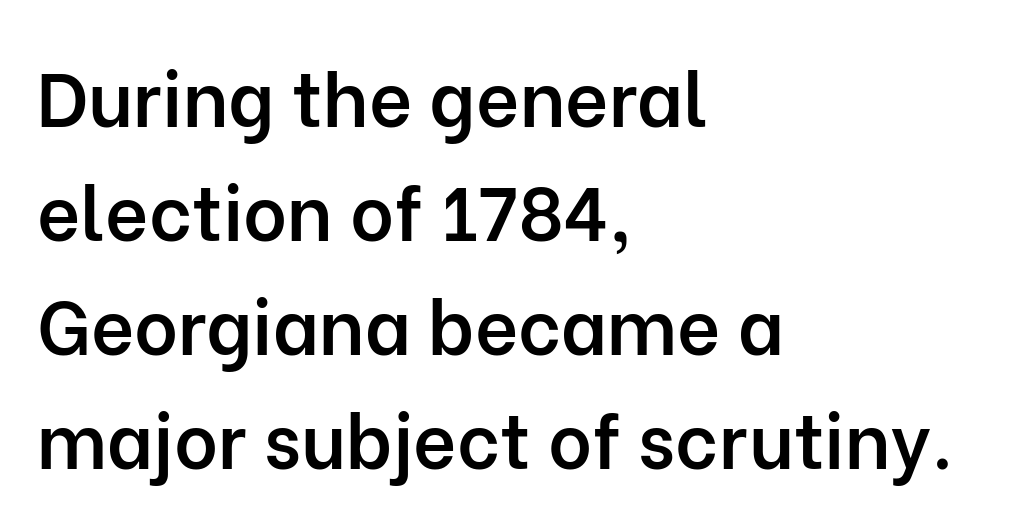
The image shows 75 px semibold sans-serif type, upright; set left-aligned, normal line spacing (1.52x), normal letter spacing, not underlined; low stroke contrast and a medium x-height.
